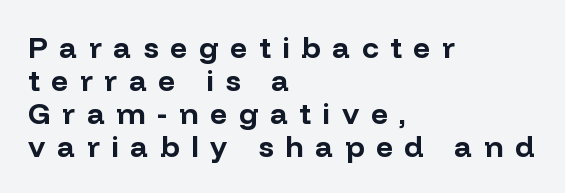
The image shows 30 px bold sans-serif type, upright; set left-aligned, tight line spacing (1.1x), unusually wide letter spacing (+0.39 em), not underlined; low stroke contrast and a medium x-height.
